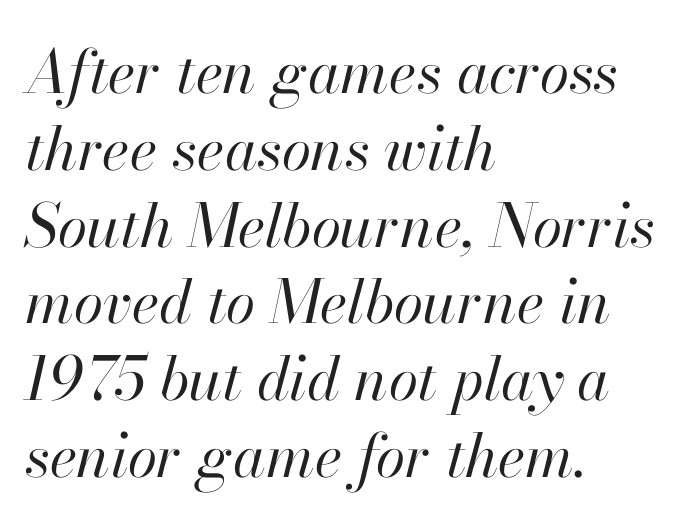
{"italic": "yes", "lean": "right", "slant_degrees": 13, "bold": "no", "weight": "regular", "width": "normal", "stroke_contrast": "high", "x_height": "small", "monospaced": "no", "underline": "no", "align": "left", "line_spacing": "normal", "line_spacing_ratio": 1.28, "letter_spacing": "normal", "letter_spacing_em": 0.0, "glyph_px": 60}
